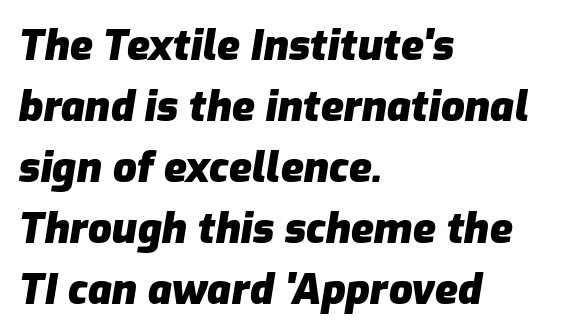
Q: Is the text bold? A: Yes.
Q: Is the text italic (slanted)? A: Yes, it leans right by about 9 degrees.
Q: Is the text underlined? A: No.
Q: How is the paragraph aligned? A: Left-aligned.
Q: Is the spacing between letters normal or unusually wide? A: Normal.
Q: Is the spacing between lines tight, normal or loose? A: Normal.
Q: Width (condensed, normal, or wide)? A: Normal.
Q: Stroke contrast? A: Low.
Q: x-height? A: Medium.
Q: Monospaced? A: No.
